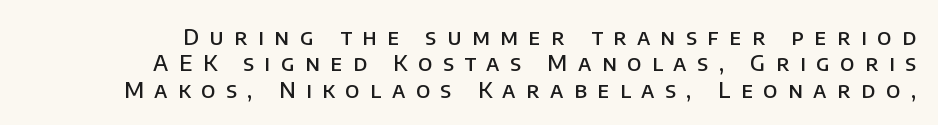
Words appear elongated and porous because spacing is wide. Check the space under the baseline: it is left empty. Caption: semibold face, moderately heavy strokes. Nope, not italic — everything's standing straight.
